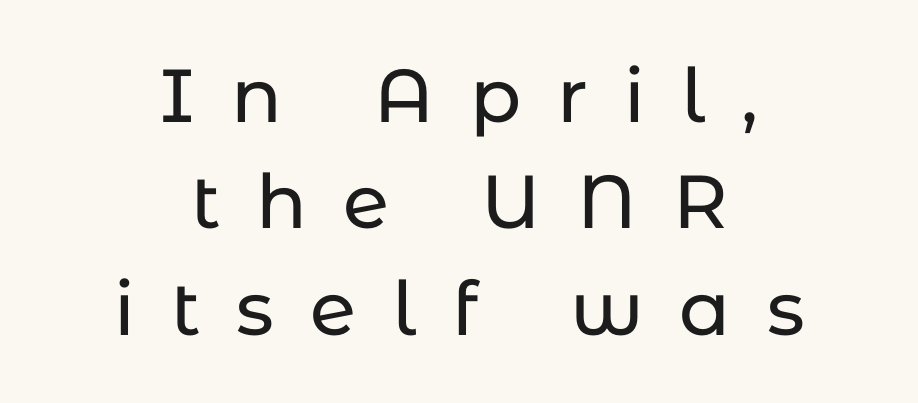
{"serif": "no", "italic": "no", "width": "normal", "stroke_contrast": "low", "x_height": "medium", "monospaced": "no", "underline": "no", "align": "center", "line_spacing": "normal", "line_spacing_ratio": 1.42, "letter_spacing": "wide", "letter_spacing_em": 0.48, "glyph_px": 75}
